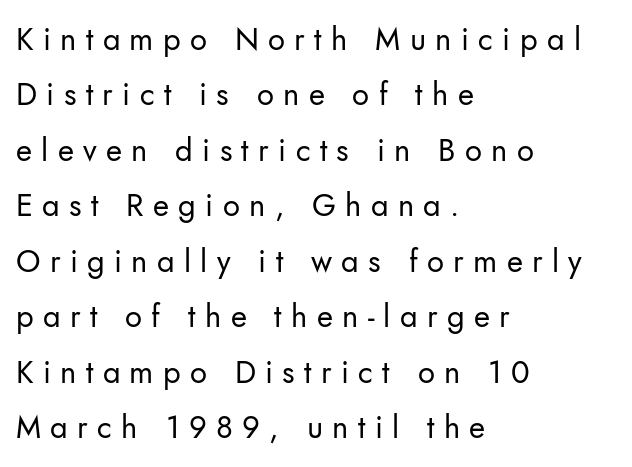
Compared with typical body copy, the letter spacing here is much looser. This sample has the flowing, uneven cadence of proportional lettering. Quick note: underline off. The font family rendered here belongs to the sans-serif group.
